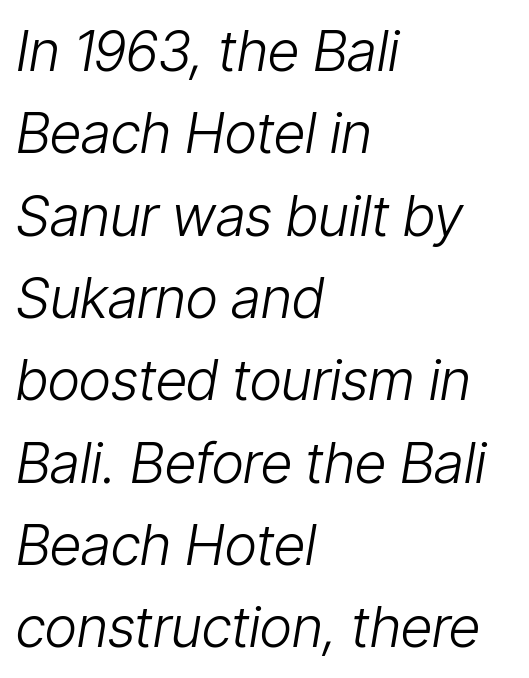
The image shows 56 px light, condensed type, italic (leaning right); set left-aligned, normal line spacing (1.47x), normal letter spacing, not underlined; low stroke contrast and a medium x-height.
